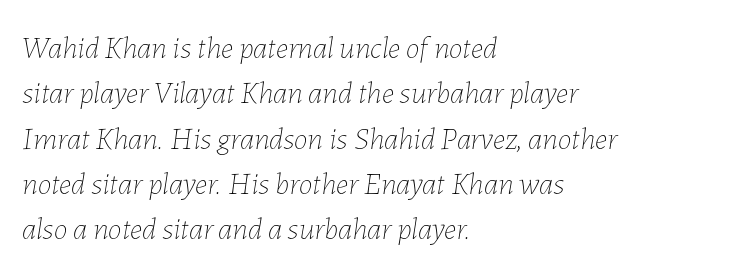
Looks like regular typesetting: each glyph gets only the width it needs. Caption: face not bold, strokes unweighted. Whoever set this chose a conventional vertical rhythm. Does the copy run flush right? No — it runs flush left. Nothing unusual about the tracking: characters are spaced as the font intends. The specimen omits any rule beneath the text block's lines.
